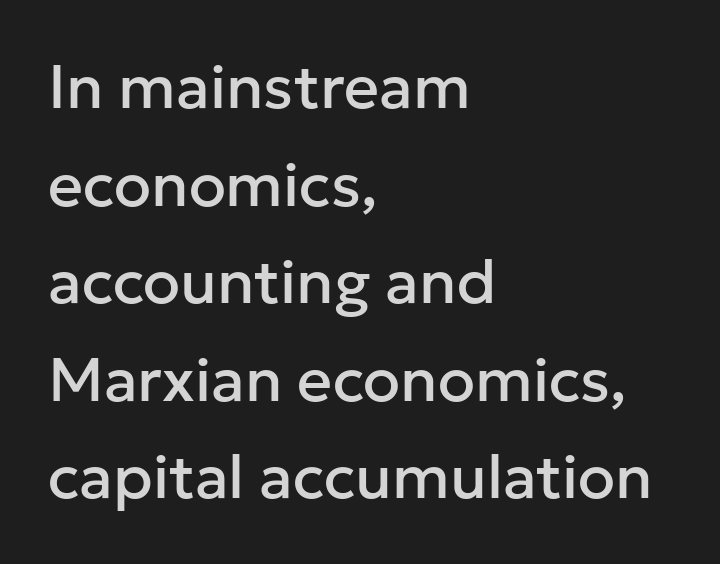
The image shows 61 px sans-serif type, upright; set left-aligned, normal line spacing (1.6x), normal letter spacing, not underlined; low stroke contrast and a medium x-height.
